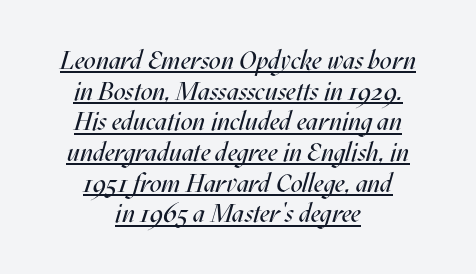
The image shows 26 px text type, italic (leaning right); set centered, line spacing 1.18x, normal letter spacing, underlined.
